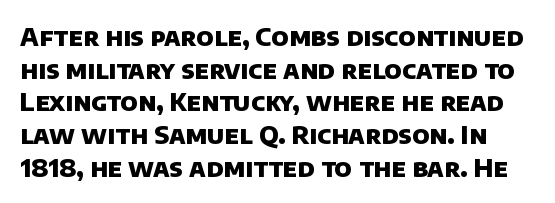
Caption: standard tracking, unaltered. Look at the stroke-to-counter ratio: heavy, a bold. Vertical spacing — default. Decoration check: the copy has no underline.
